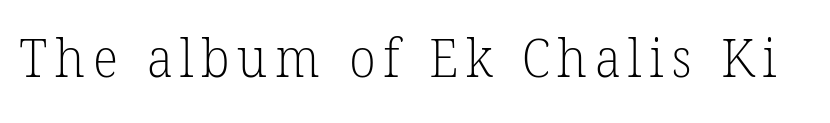
The image shows 54 px light serif type; set not underlined; low stroke contrast and a medium x-height.
